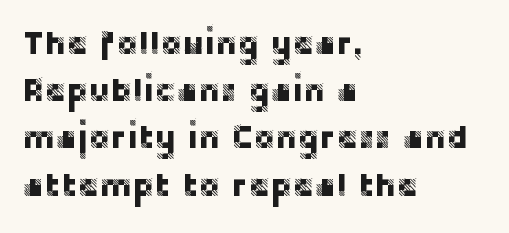
{"serif": "no", "italic": "no", "width": "normal", "stroke_contrast": "low", "x_height": "large", "monospaced": "no", "underline": "no", "align": "left", "line_spacing": "normal", "line_spacing_ratio": 1.43, "letter_spacing": "normal", "letter_spacing_em": 0.0, "glyph_px": 33}
